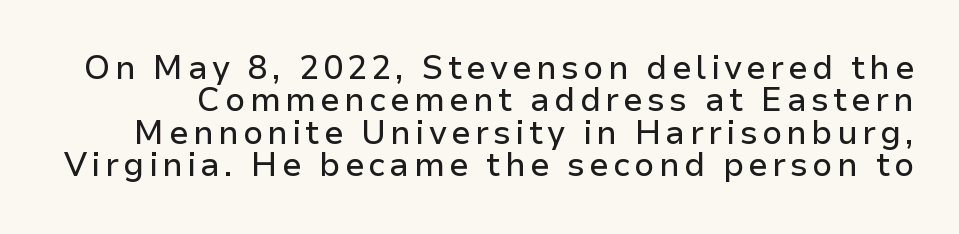
Q: Is the text italic (slanted)? A: No, it is upright.
Q: Is the typeface a serif or a sans-serif typeface? A: Sans-serif.
Q: Is the text underlined? A: No.
Q: Is the spacing between lines tight, normal or loose? A: Tight.
Q: Width (condensed, normal, or wide)? A: Normal.
Q: Stroke contrast? A: Low.
Q: x-height? A: Medium.
Q: Monospaced? A: No.
